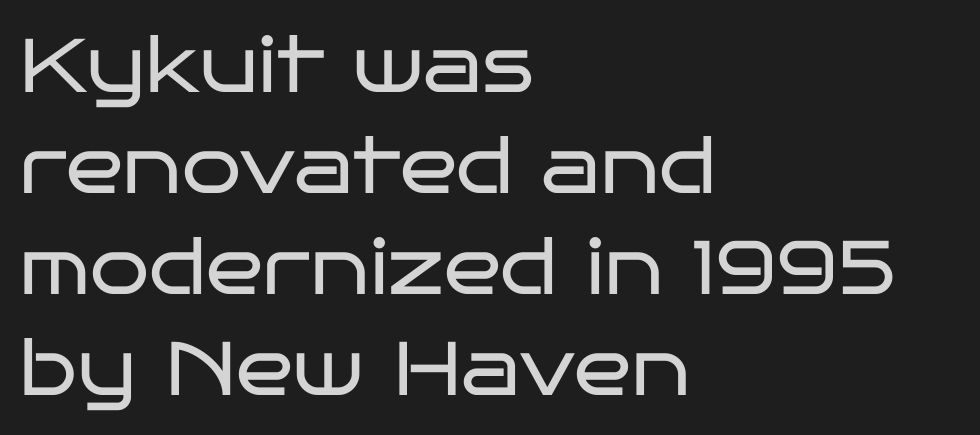
These lines stack with their left ends in a neat column. Notice how descenders clear the ascenders below comfortably — that's standard leading. Short note: letters normally spaced. The zone under the glyphs is completely vacant. Ascenders rise straight up at ninety degrees. The characters display no serif detailing; their extremities are plain.
